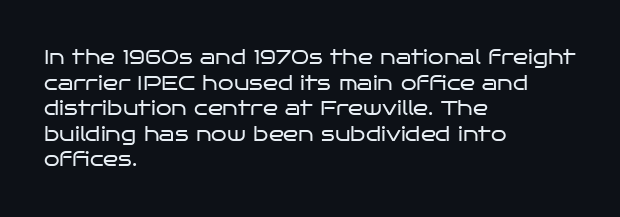
Q: Is the text bold? A: No.
Q: Is the text italic (slanted)? A: No, it is upright.
Q: Is the text underlined? A: No.
Q: How is the paragraph aligned? A: Left-aligned.
Q: Is the spacing between letters normal or unusually wide? A: Normal.
Q: Is the spacing between lines tight, normal or loose? A: Normal.
